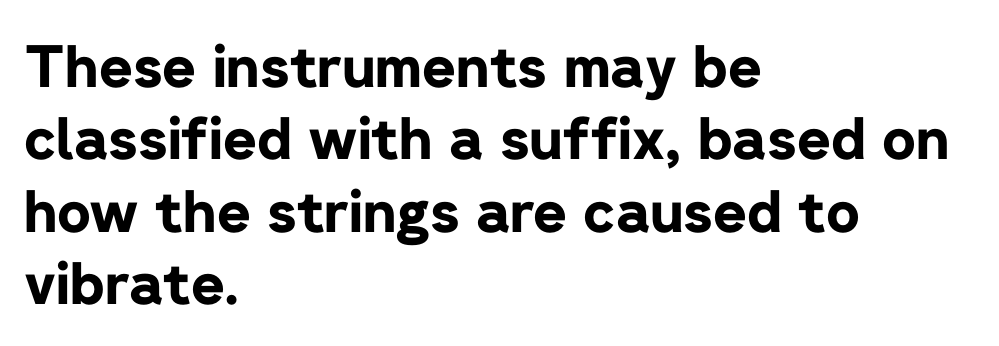
Q: Is the text bold? A: Yes.
Q: Is the text italic (slanted)? A: No, it is upright.
Q: Is the typeface a serif or a sans-serif typeface? A: Sans-serif.
Q: Is the text underlined? A: No.
Q: How is the paragraph aligned? A: Left-aligned.
Q: Is the spacing between letters normal or unusually wide? A: Normal.
Q: Is the spacing between lines tight, normal or loose? A: Normal.
Q: Width (condensed, normal, or wide)? A: Normal.
Q: Stroke contrast? A: Low.
Q: x-height? A: Medium.
Q: Monospaced? A: No.
